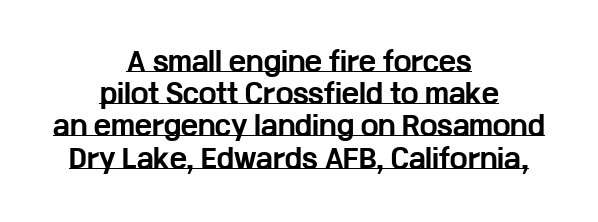
The image shows 26 px bold type, upright; set centered, line spacing 1.24x, normal letter spacing, underlined.
